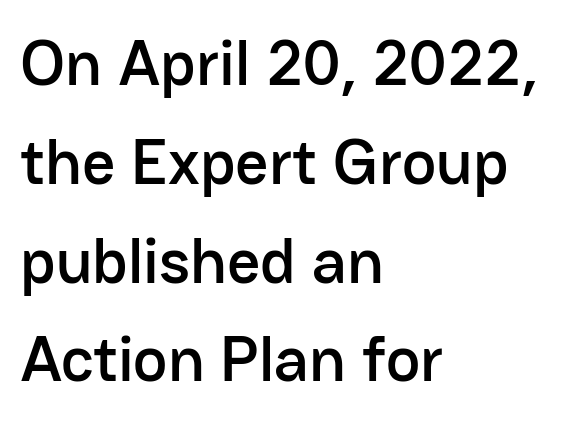
{"serif": "no", "italic": "no", "width": "normal", "stroke_contrast": "low", "x_height": "medium", "monospaced": "no", "underline": "no", "align": "left", "line_spacing": "normal", "line_spacing_ratio": 1.52, "letter_spacing": "normal", "letter_spacing_em": 0.0, "glyph_px": 65}
